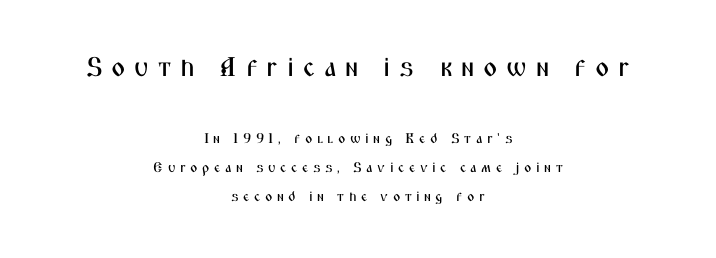
The image shows 27 px text type, upright; set centered, loose line spacing (2.06x), unusually wide letter spacing (+0.32 em), not underlined; the first (top) block is 1.93x larger.
